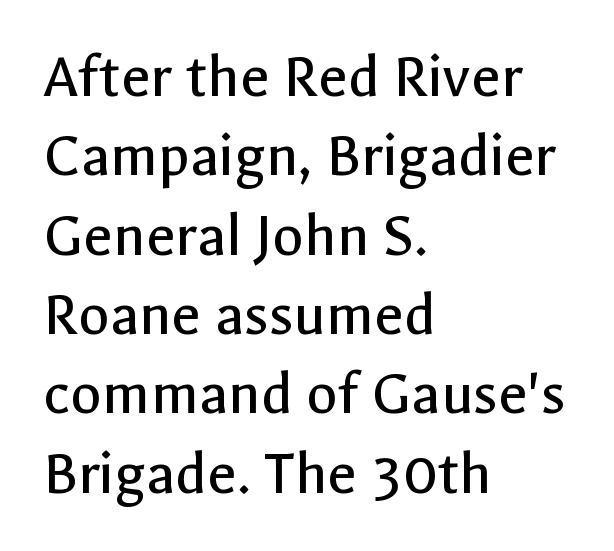
Q: Is the text bold? A: No.
Q: Is the text italic (slanted)? A: No, it is upright.
Q: Is the typeface a serif or a sans-serif typeface? A: Sans-serif.
Q: Is the text underlined? A: No.
Q: How is the paragraph aligned? A: Left-aligned.
Q: Is the spacing between letters normal or unusually wide? A: Normal.
Q: Width (condensed, normal, or wide)? A: Normal.
Q: x-height? A: Medium.
Q: Monospaced? A: No.
